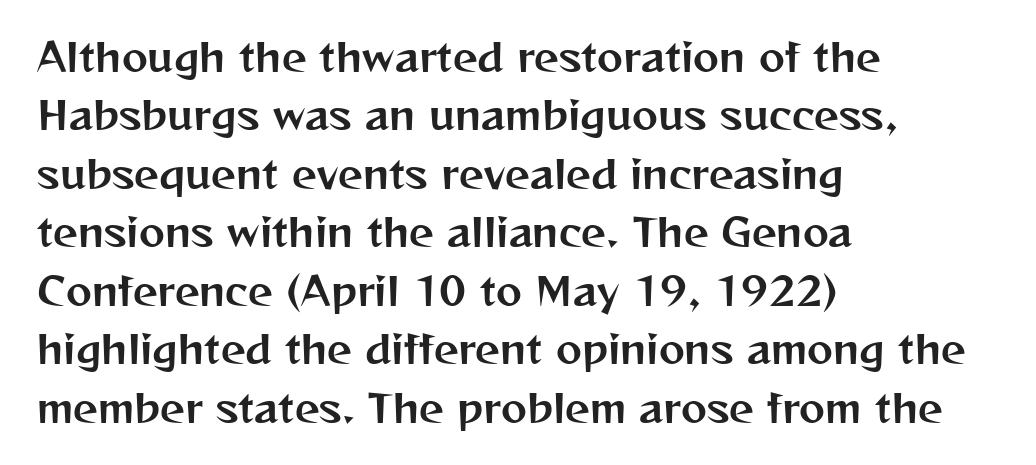
Q: Is the text italic (slanted)? A: No, it is upright.
Q: Is the typeface a serif or a sans-serif typeface? A: Sans-serif.
Q: Is the text underlined? A: No.
Q: How is the paragraph aligned? A: Left-aligned.
Q: Is the spacing between letters normal or unusually wide? A: Normal.
Q: Is the spacing between lines tight, normal or loose? A: Normal.
Q: Width (condensed, normal, or wide)? A: Normal.
Q: Stroke contrast? A: Medium.
Q: x-height? A: Medium.
Q: Monospaced? A: No.
